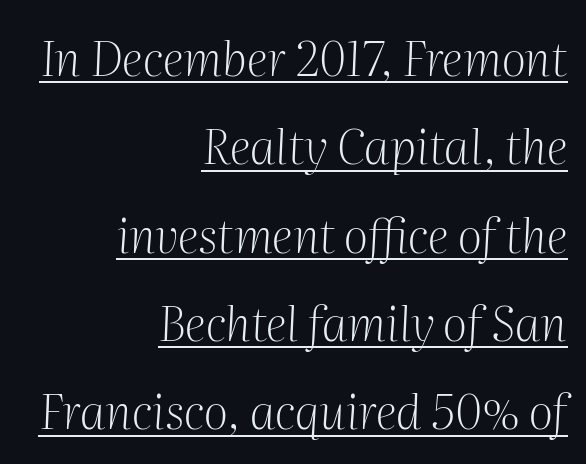
Think of a printed novel: that variable character pitch is what you see here. Default kerning and tracking; the words read as compact shapes. Every word sits above its own underline. The face used here has a pronounced slope to its letters.
